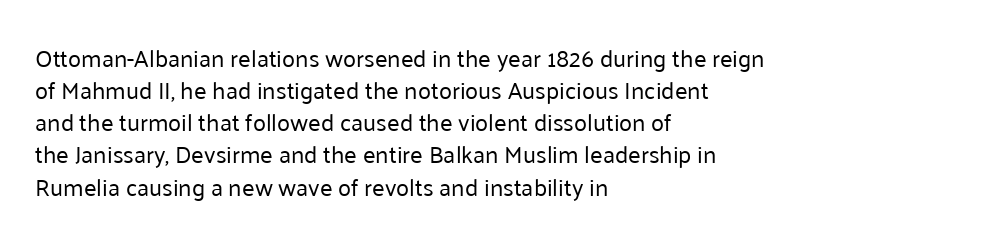
The image shows 24 px text type, upright; set left-aligned, normal line spacing (1.34x), normal letter spacing, not underlined.
